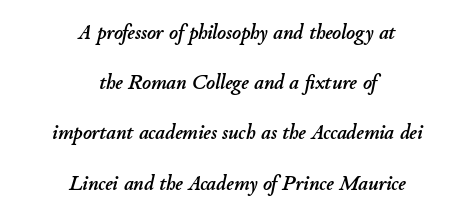
A clean baseline with only descenders dipping below it. Compared with ordinary roman type, these characters are visibly tilted. The lines are quadded center. Horizontal bands of white between lines are thick stripes. This sample uses plain, unmodified letter spacing.
